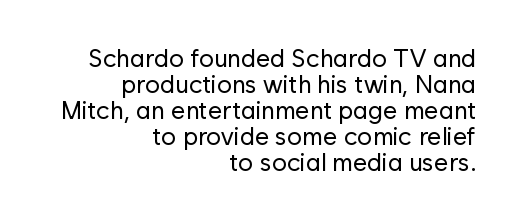
The letters look calm and open, with moderate or lighter stems. Notice how the passage keeps a crisp vertical edge on the right only. Tracking here is standard; glyphs follow each other at the usual distance. Designer's note — italics off, roman on.
